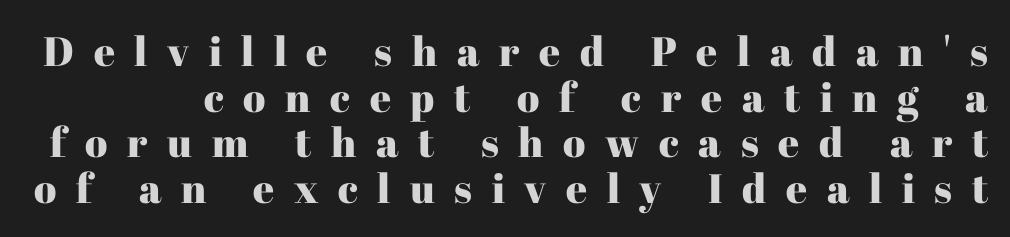
{"serif": "yes", "italic": "no", "width": "normal", "stroke_contrast": "high", "x_height": "medium", "monospaced": "no", "underline": "no", "line_spacing": "tight", "line_spacing_ratio": 1.11, "letter_spacing": "wide", "letter_spacing_em": 0.48, "glyph_px": 41}
